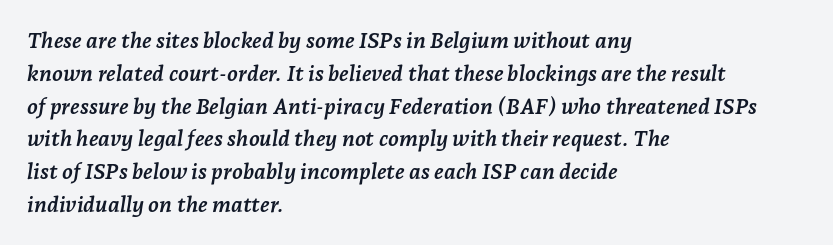
Q: Is the text bold? A: Yes.
Q: Is the text italic (slanted)? A: Yes, it leans right by about 7 degrees.
Q: Is the text underlined? A: No.
Q: How is the paragraph aligned? A: Left-aligned.
Q: Is the spacing between letters normal or unusually wide? A: Normal.
Q: Is the spacing between lines tight, normal or loose? A: Normal.
